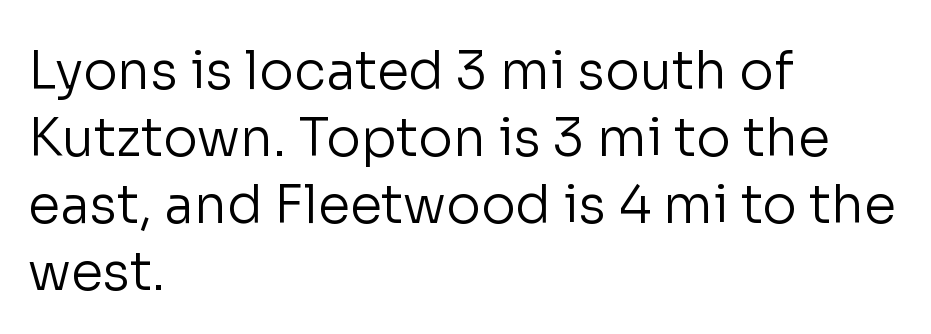
Q: Is the text bold? A: No.
Q: Is the text italic (slanted)? A: No, it is upright.
Q: Is the typeface a serif or a sans-serif typeface? A: Sans-serif.
Q: Is the text underlined? A: No.
Q: How is the paragraph aligned? A: Left-aligned.
Q: Is the spacing between letters normal or unusually wide? A: Normal.
Q: Is the spacing between lines tight, normal or loose? A: Normal.
Q: Width (condensed, normal, or wide)? A: Normal.
Q: Stroke contrast? A: Low.
Q: x-height? A: Medium.
Q: Monospaced? A: No.
